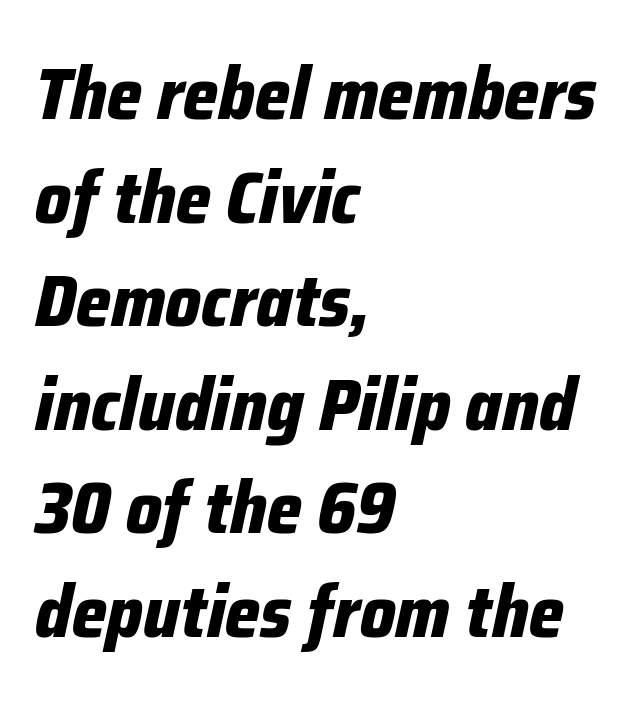
Q: Is the text bold? A: Yes.
Q: Is the text italic (slanted)? A: Yes, it leans right by about 12 degrees.
Q: Is the text underlined? A: No.
Q: How is the paragraph aligned? A: Left-aligned.
Q: Is the spacing between letters normal or unusually wide? A: Normal.
Q: Is the spacing between lines tight, normal or loose? A: Normal.
Q: Width (condensed, normal, or wide)? A: Condensed.
Q: Stroke contrast? A: Low.
Q: x-height? A: Medium.
Q: Monospaced? A: No.
